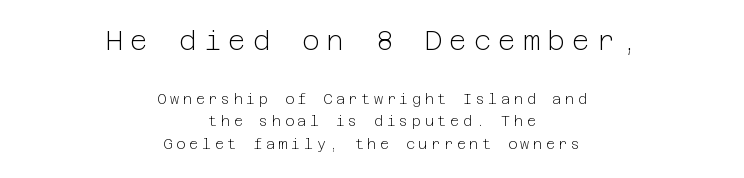
In terms of leading, this rendering sits right in the middle. Top chunk: large. Bottom chunk: small. The horizontal fit of the characters is loose and conspicuously gappy. The letters stand upright; this is a roman face. The space directly below the letters is spotless.
